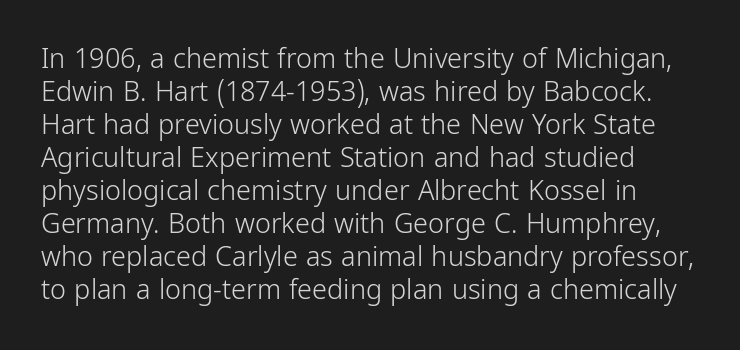
The image shows 27 px text type, upright; set line spacing 1.22x, normal letter spacing, not underlined.
